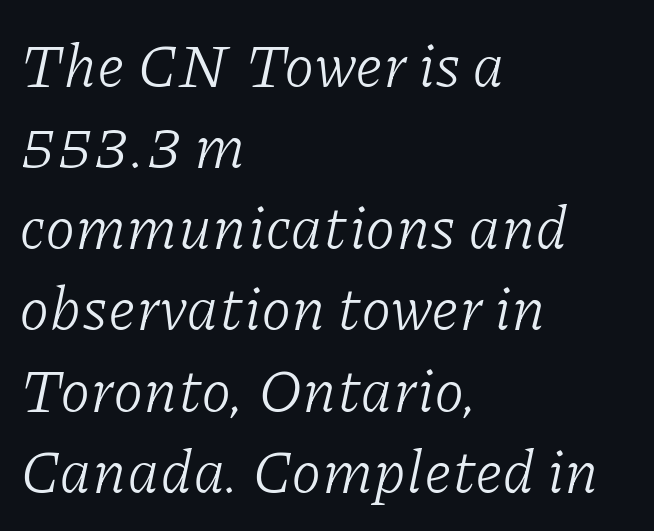
Are there feet on the stems? There are — it's a serif. The block of text has a typical density, with ordinary space between rows. The face used here is rendered with its standard letterfit. The baseline area is clear. Ink coverage per letter is moderate at most. Italic? Definitely — the glyphs are oblique.
